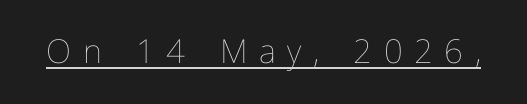
The image shows 33 px thin type, upright; set unusually wide letter spacing (+0.35 em), underlined; low stroke contrast and a medium x-height.
